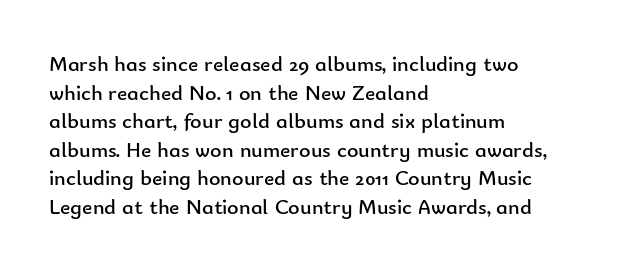
The image shows 22 px text type, upright; set left-aligned, normal line spacing (1.3x), normal letter spacing, not underlined.
